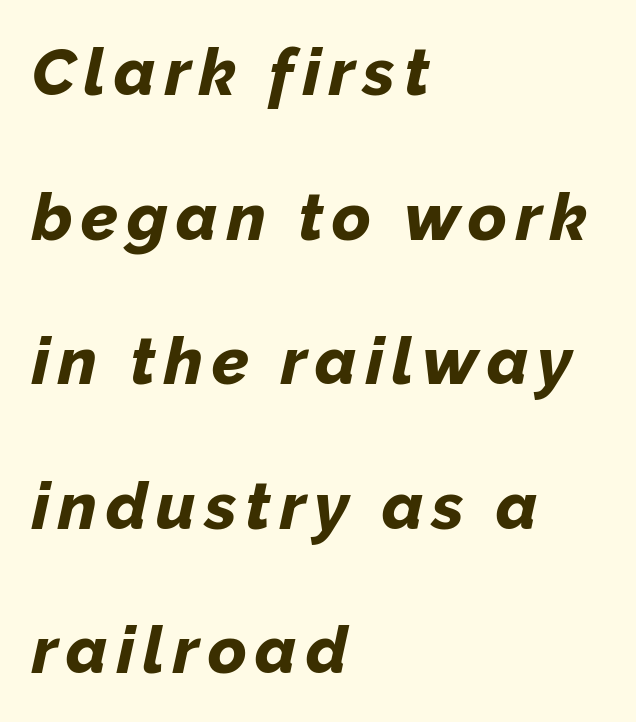
{"italic": "yes", "lean": "right", "slant_degrees": 12, "bold": "yes", "weight": "bold", "width": "normal", "stroke_contrast": "low", "x_height": "medium", "monospaced": "no", "underline": "no", "align": "left", "line_spacing": "loose", "line_spacing_ratio": 2.19, "glyph_px": 66}
